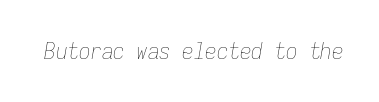
{"italic": "yes", "lean": "right", "slant_degrees": 9, "bold": "no", "underline": "no", "letter_spacing": "normal", "letter_spacing_em": 0.0, "glyph_px": 23}
